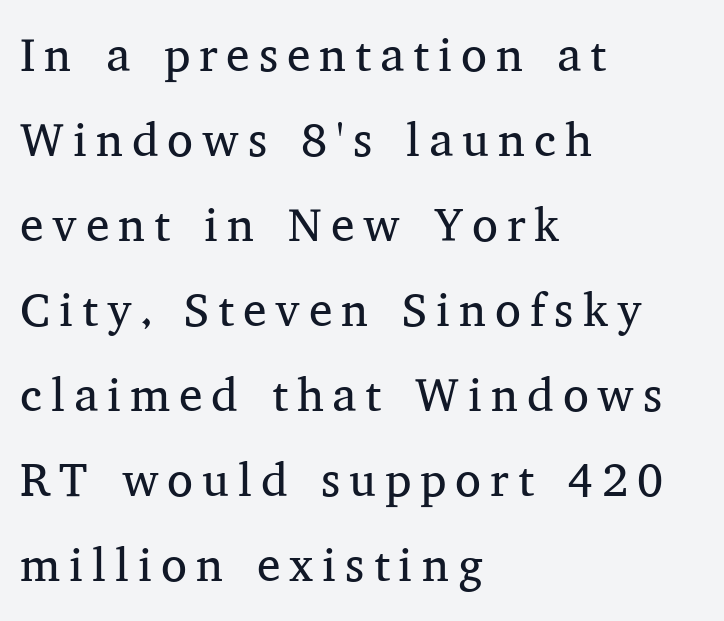
Is this a fixed-width face? No — the glyphs have proportional, varying widths. Unmarked baselines from the first word to the last. All the whitespace from short lines collects on the right. This is roman type, the default non-slanted kind.
